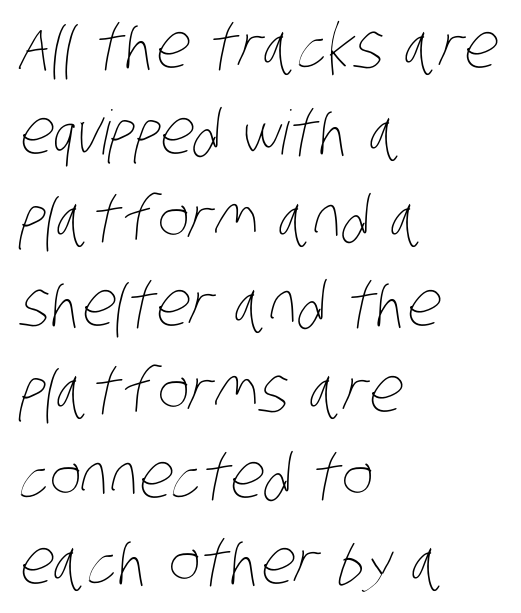
Evenly set lines give the paragraph a standard silhouette. Check under the words: just untouched page. One-word summary of the alignment: left. Compared with a typical body face, this is equally light or lighter still.
